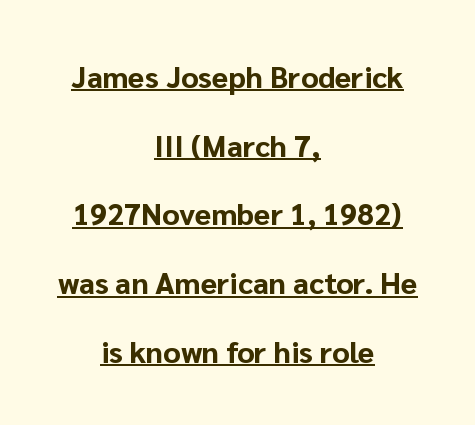
Q: Is the text bold? A: Yes.
Q: Is the text italic (slanted)? A: No, it is upright.
Q: Is the typeface a serif or a sans-serif typeface? A: Sans-serif.
Q: Is the text underlined? A: Yes.
Q: How is the paragraph aligned? A: Centered.
Q: Is the spacing between letters normal or unusually wide? A: Normal.
Q: Is the spacing between lines tight, normal or loose? A: Loose.
Q: Width (condensed, normal, or wide)? A: Normal.
Q: Stroke contrast? A: Low.
Q: x-height? A: Medium.
Q: Monospaced? A: No.
